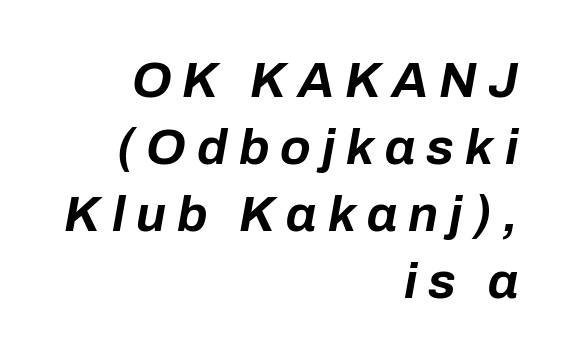
Q: Is the text bold? A: Yes.
Q: Is the text italic (slanted)? A: Yes, it leans right by about 10 degrees.
Q: Is the text underlined? A: No.
Q: How is the paragraph aligned? A: Right-aligned.
Q: Is the spacing between letters normal or unusually wide? A: Unusually wide.
Q: Is the spacing between lines tight, normal or loose? A: Normal.
Q: Width (condensed, normal, or wide)? A: Normal.
Q: Stroke contrast? A: Low.
Q: x-height? A: Medium.
Q: Monospaced? A: No.
